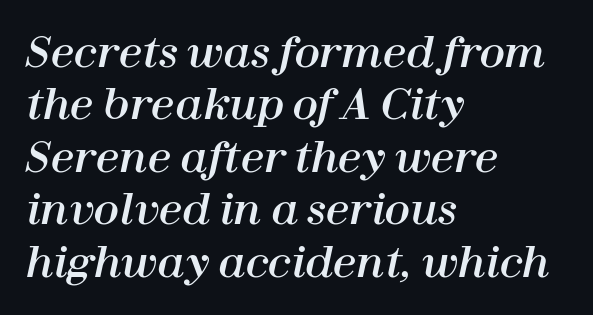
Q: Is the text italic (slanted)? A: Yes, it leans right by about 12 degrees.
Q: Is the text underlined? A: No.
Q: How is the paragraph aligned? A: Left-aligned.
Q: Is the spacing between letters normal or unusually wide? A: Normal.
Q: Is the spacing between lines tight, normal or loose? A: Normal.
Q: Width (condensed, normal, or wide)? A: Normal.
Q: Stroke contrast? A: High.
Q: x-height? A: Medium.
Q: Monospaced? A: No.
